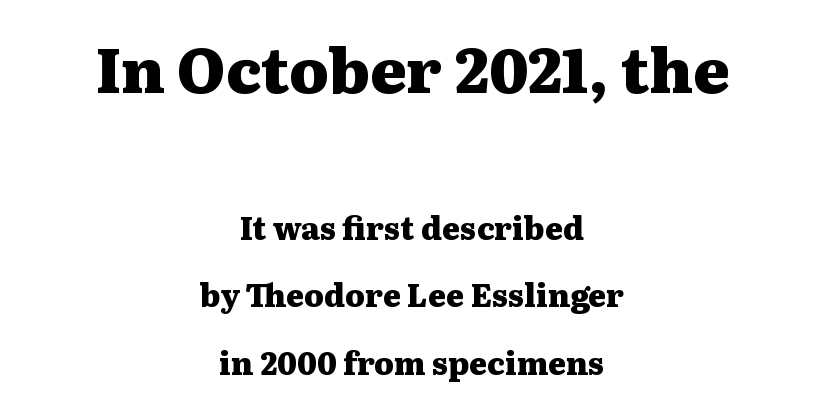
Q: Is the text bold? A: Yes.
Q: Is the text italic (slanted)? A: No, it is upright.
Q: Is the typeface a serif or a sans-serif typeface? A: Serif.
Q: Is the text underlined? A: No.
Q: How is the paragraph aligned? A: Centered.
Q: Is the spacing between letters normal or unusually wide? A: Normal.
Q: Is the spacing between lines tight, normal or loose? A: Loose.
Q: Which block of text is set in a larger size, the first (top) or the second (bottom)? A: The first (top) one.
Q: Width (condensed, normal, or wide)? A: Wide.
Q: Stroke contrast? A: Medium.
Q: x-height? A: Medium.
Q: Monospaced? A: No.
